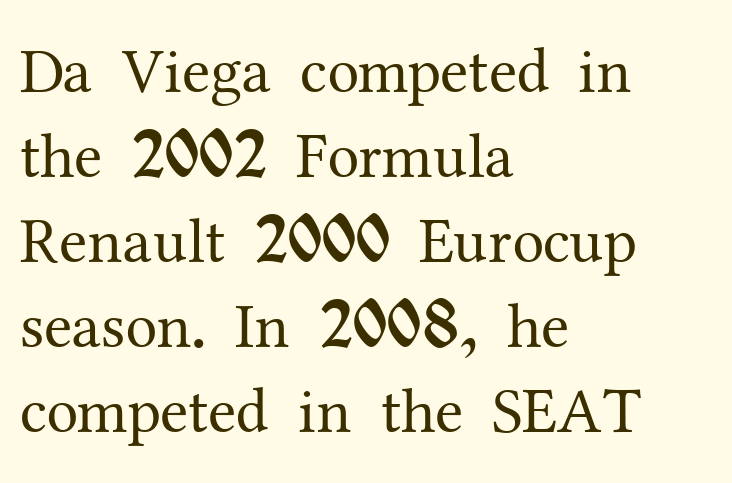
Q: Is the text bold? A: No.
Q: Is the text italic (slanted)? A: No, it is upright.
Q: Is the typeface a serif or a sans-serif typeface? A: Serif.
Q: Is the text underlined? A: No.
Q: How is the paragraph aligned? A: Left-aligned.
Q: Is the spacing between letters normal or unusually wide? A: Normal.
Q: Is the spacing between lines tight, normal or loose? A: Normal.
Q: Width (condensed, normal, or wide)? A: Normal.
Q: Stroke contrast? A: Medium.
Q: x-height? A: Medium.
Q: Monospaced? A: No.
